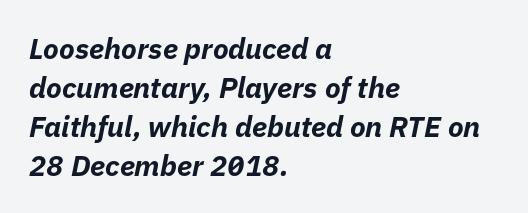
The image shows 29 px bold type, italic (leaning right); set left-aligned, normal line spacing (1.34x), normal letter spacing, not underlined; low stroke contrast and a medium x-height.
